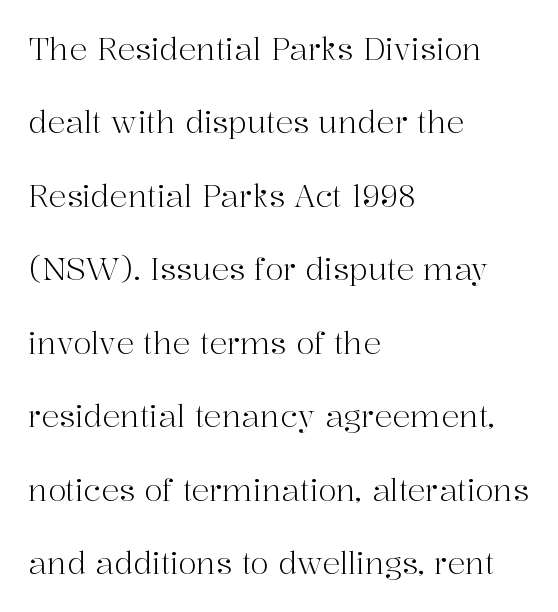
The image shows 30 px light serif type, upright; set left-aligned, loose line spacing (2.45x), normal letter spacing, not underlined; high stroke contrast and a medium x-height.
